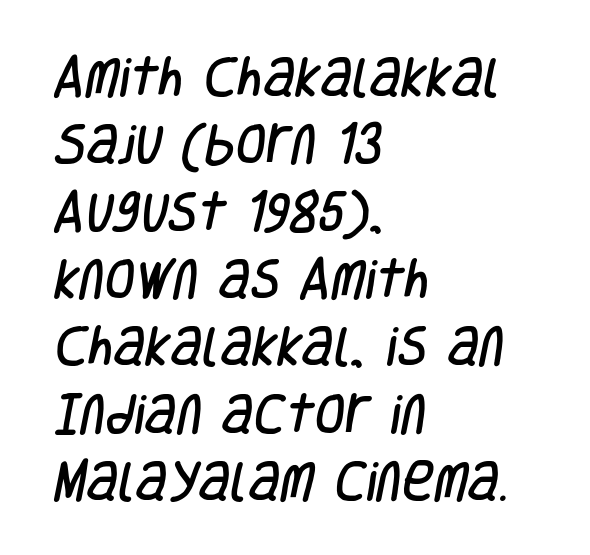
The image shows 44 px condensed sans-serif type; set left-aligned, normal line spacing (1.53x), normal letter spacing, not underlined; low stroke contrast and a large x-height.
